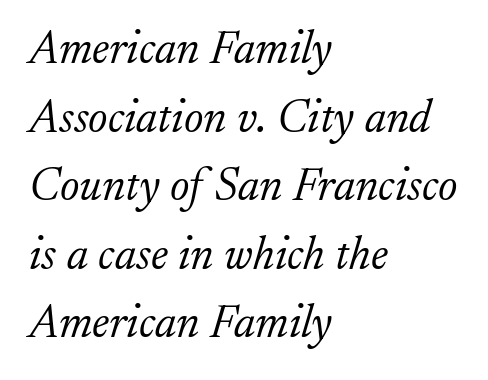
Rule under the text: the space is simply empty. The font is comparable to plain body text, perhaps lighter. The rendering shows small feet on the letterforms — a serif design. Note the varied advance widths — an 'i' is clearly narrower than an 'm'. The face used here is rendered with its standard letterfit.
